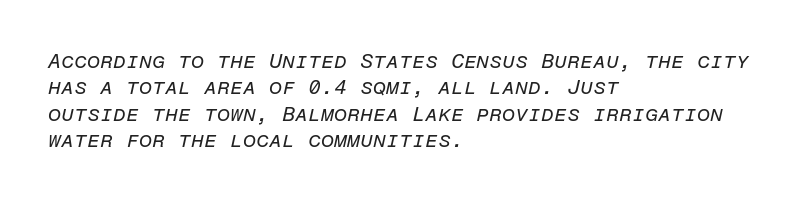
{"italic": "yes", "lean": "right", "slant_degrees": 12, "bold": "no", "underline": "no", "align": "left", "line_spacing": "normal", "line_spacing_ratio": 1.26, "letter_spacing": "normal", "letter_spacing_em": 0.0, "glyph_px": 21}
